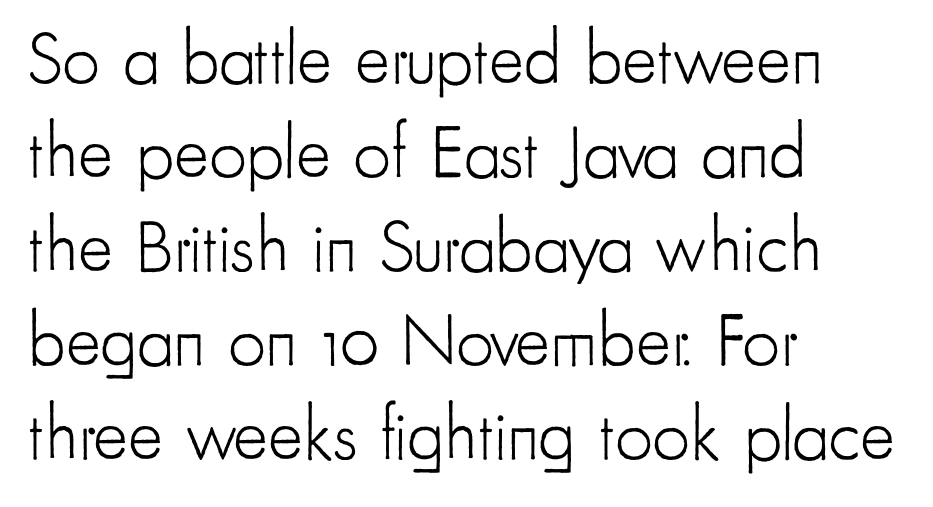
{"serif": "no", "italic": "no", "bold": "no", "weight": "light", "width": "condensed", "stroke_contrast": "low", "x_height": "small", "monospaced": "no", "underline": "no", "align": "left", "line_spacing": "normal", "line_spacing_ratio": 1.27, "letter_spacing": "normal", "letter_spacing_em": 0.0, "glyph_px": 74}
